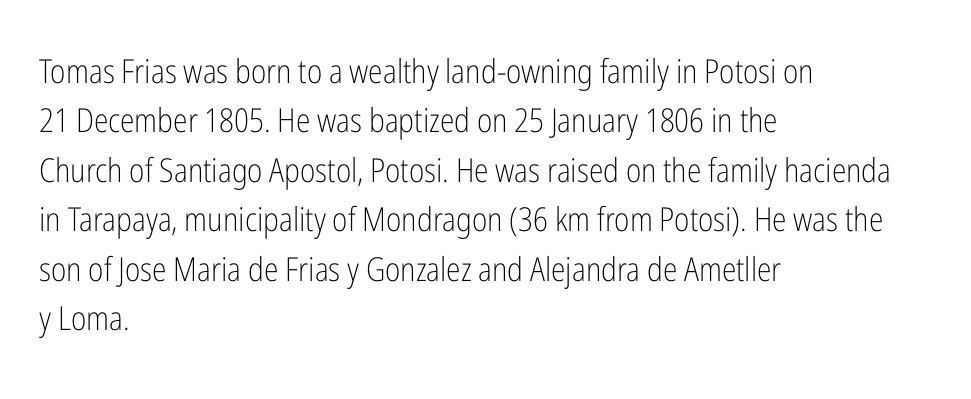
The image shows 33 px light, condensed sans-serif type, upright; set left-aligned, normal line spacing (1.5x), normal letter spacing, not underlined; low stroke contrast and a medium x-height.
